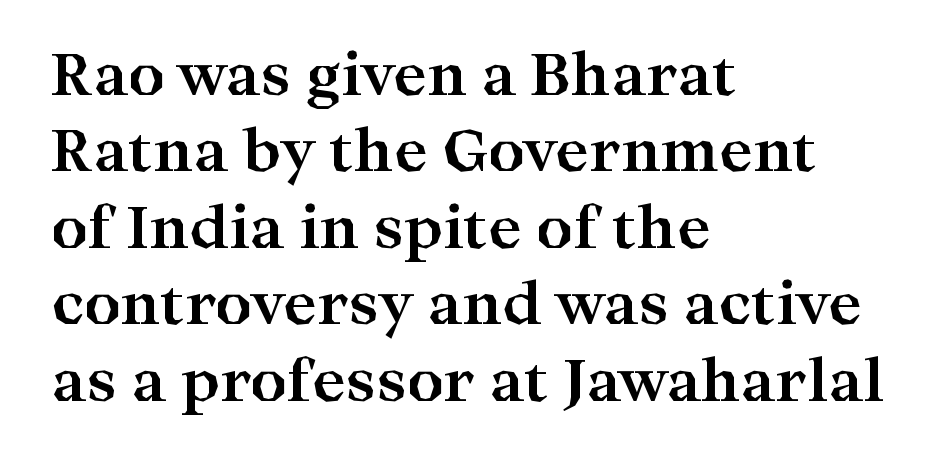
Q: Is the text bold? A: Yes.
Q: Is the text italic (slanted)? A: No, it is upright.
Q: Is the typeface a serif or a sans-serif typeface? A: Serif.
Q: Is the text underlined? A: No.
Q: How is the paragraph aligned? A: Left-aligned.
Q: Is the spacing between letters normal or unusually wide? A: Normal.
Q: Is the spacing between lines tight, normal or loose? A: Normal.
Q: Width (condensed, normal, or wide)? A: Wide.
Q: Stroke contrast? A: High.
Q: x-height? A: Medium.
Q: Monospaced? A: No.
